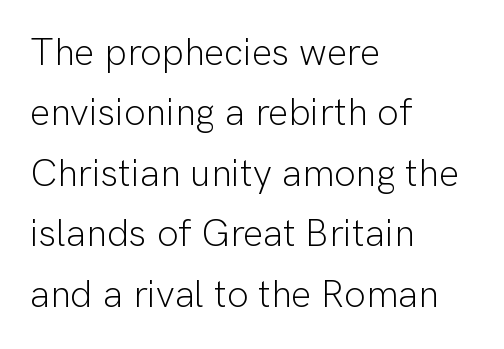
Q: Is the text bold? A: No.
Q: Is the text italic (slanted)? A: No, it is upright.
Q: Is the typeface a serif or a sans-serif typeface? A: Sans-serif.
Q: Is the text underlined? A: No.
Q: How is the paragraph aligned? A: Left-aligned.
Q: Is the spacing between letters normal or unusually wide? A: Normal.
Q: Is the spacing between lines tight, normal or loose? A: Normal.
Q: Width (condensed, normal, or wide)? A: Normal.
Q: Stroke contrast? A: Low.
Q: x-height? A: Medium.
Q: Monospaced? A: No.
